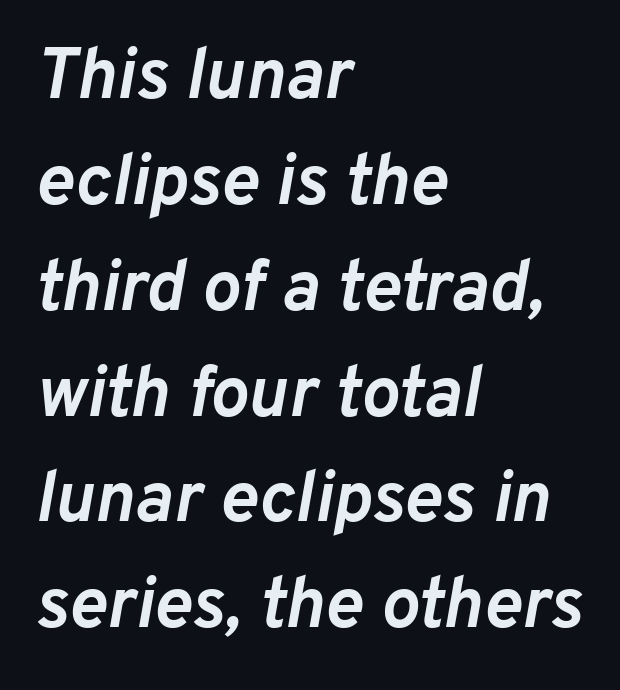
{"italic": "yes", "lean": "right", "slant_degrees": 10, "bold": "yes", "weight": "semibold", "width": "normal", "stroke_contrast": "low", "x_height": "medium", "monospaced": "no", "underline": "no", "align": "left", "line_spacing": "normal", "line_spacing_ratio": 1.47, "letter_spacing": "normal", "letter_spacing_em": 0.0, "glyph_px": 72}
